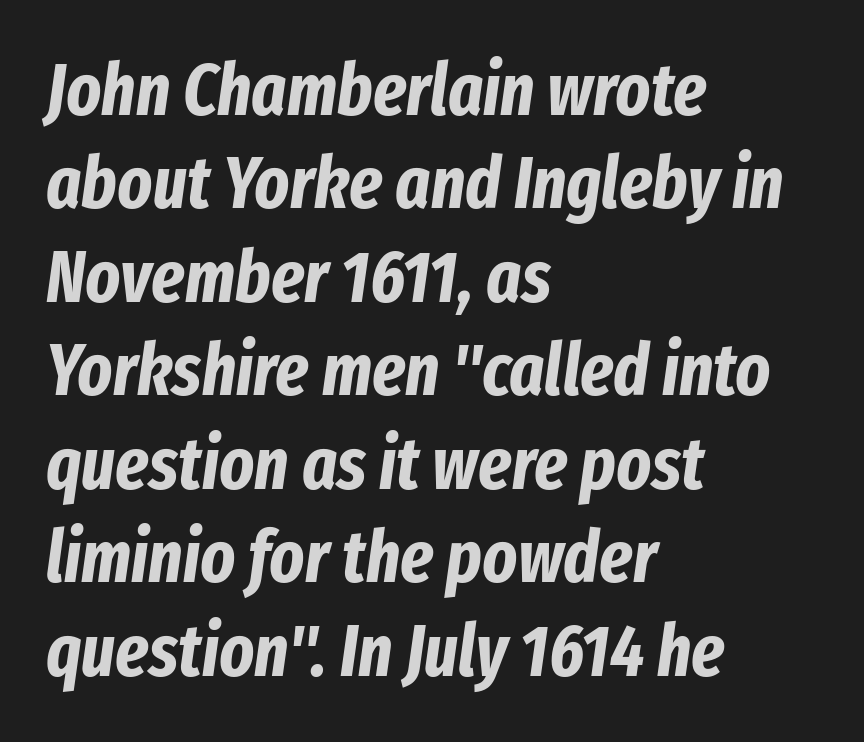
These lines were composed using italics. Line spacing here is normal. If you drew a ruler down the left edge, every line would touch it. Weight check: bold — yes, fully. This rendering features lettering with no underline.
